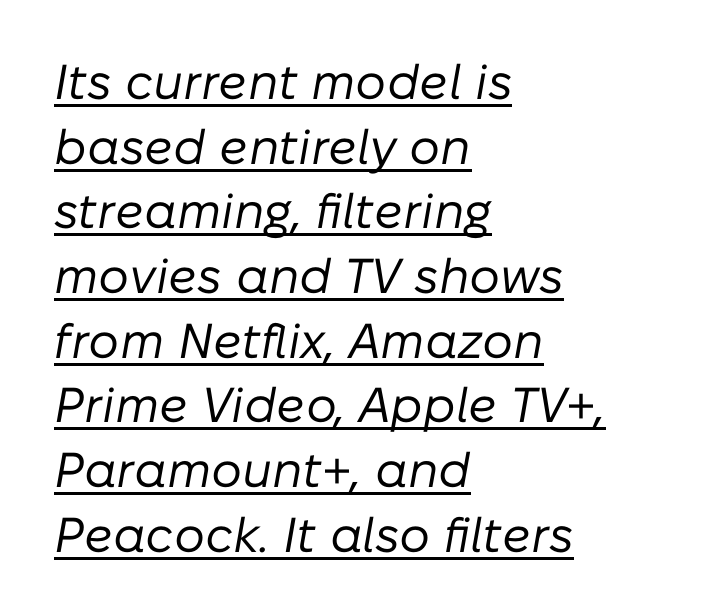
{"italic": "yes", "lean": "right", "slant_degrees": 10, "bold": "no", "weight": "regular", "width": "normal", "stroke_contrast": "low", "x_height": "medium", "monospaced": "no", "underline": "yes", "align": "left", "line_spacing": "normal", "line_spacing_ratio": 1.32, "letter_spacing": "normal", "letter_spacing_em": 0.0, "glyph_px": 49}
